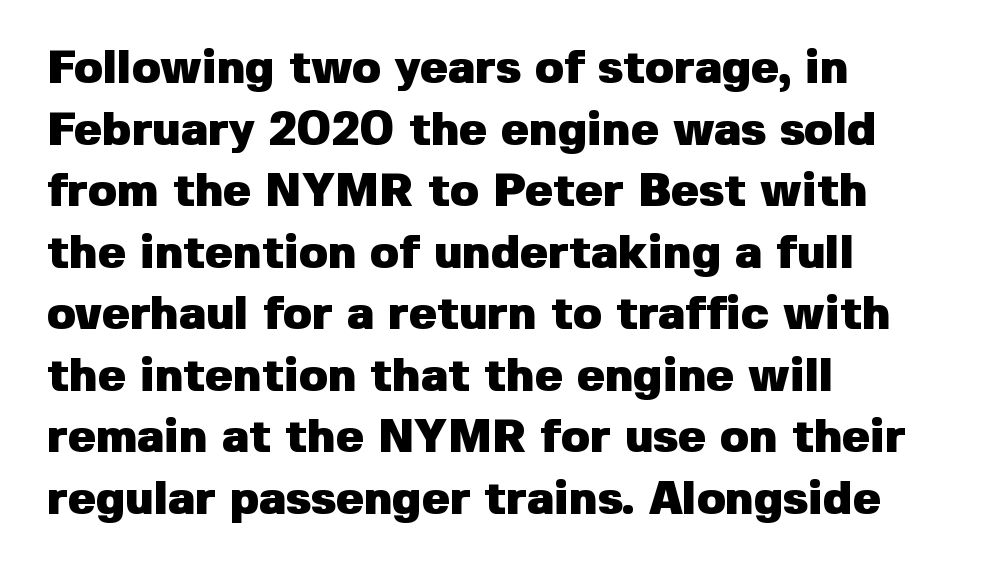
A typesetter would call this proportional, since set widths differ per character. Honestly, the row spacing looks completely unremarkable. This sample uses a sans-serif face. Beneath every word, the page is bare. Line beginnings align vertically; line endings do not. The letters stand straight up with perfectly vertical stems.
